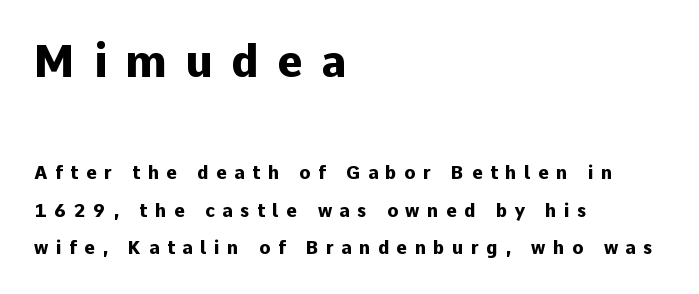
{"serif": "no", "italic": "no", "bold": "yes", "weight": "heavy", "width": "normal", "stroke_contrast": "low", "x_height": "medium", "monospaced": "no", "underline": "no", "align": "left", "line_spacing": "loose", "line_spacing_ratio": 2.09, "letter_spacing": "wide", "letter_spacing_em": 0.42, "larger_block": "first", "size_ratio": 2.44, "glyph_px": 44}
